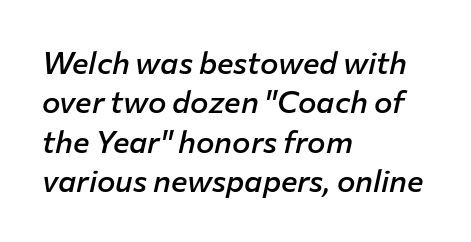
The image shows 31 px semibold type, italic (leaning right); set left-aligned, normal line spacing (1.27x), normal letter spacing, not underlined; low stroke contrast and a medium x-height.
